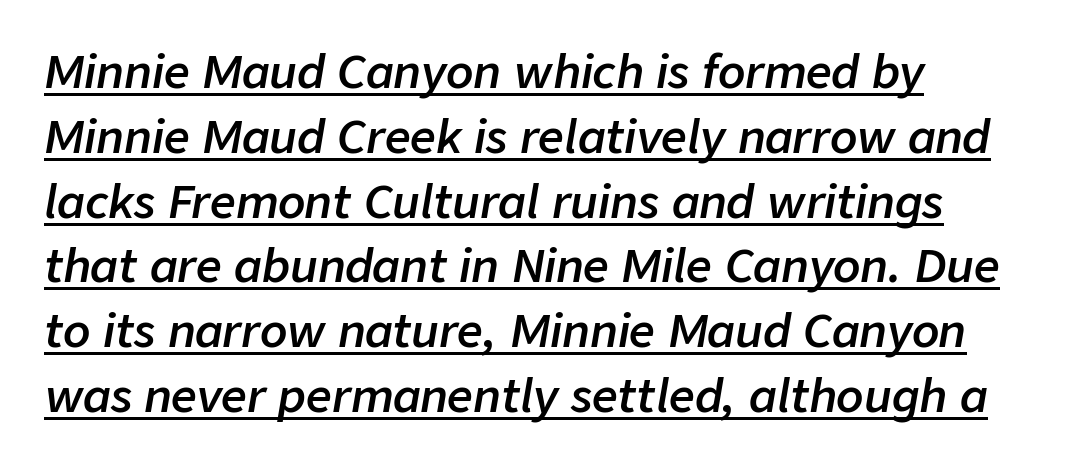
When letters slant like this, we call the style italic. This is the in-between weight designers call semibold or demi. Decoration check: the copy is underlined. These lines are set flush left with a ragged right edge.
